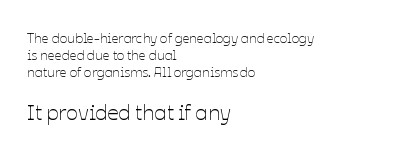
The image shows 22 px text type, upright; set left-aligned, line spacing 1.21x, normal letter spacing, not underlined; the second (bottom) block is 1.57x larger.
